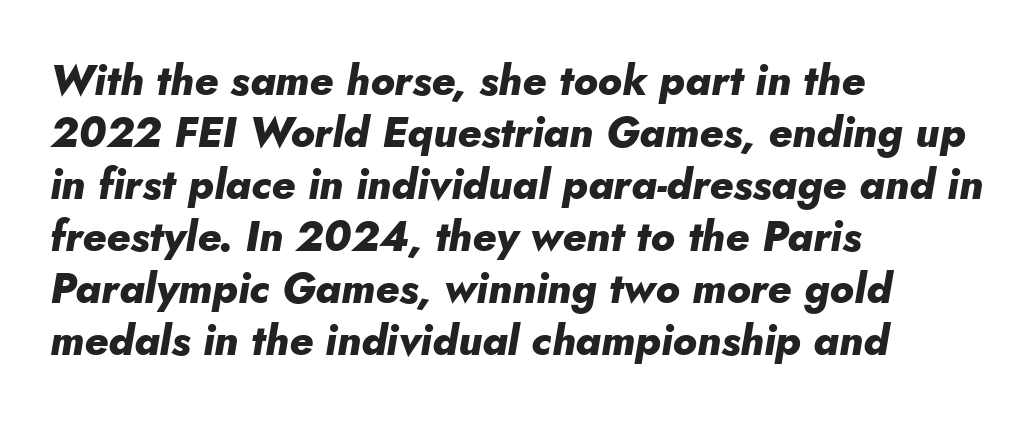
Q: Is the text bold? A: Yes.
Q: Is the text italic (slanted)? A: Yes, it leans right by about 10 degrees.
Q: Is the text underlined? A: No.
Q: How is the paragraph aligned? A: Left-aligned.
Q: Is the spacing between letters normal or unusually wide? A: Normal.
Q: Width (condensed, normal, or wide)? A: Normal.
Q: Stroke contrast? A: Low.
Q: x-height? A: Small.
Q: Monospaced? A: No.
